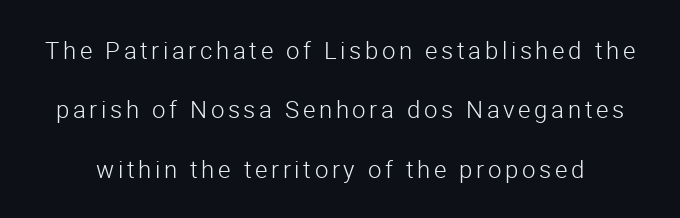
Q: Is the text bold? A: No.
Q: Is the text italic (slanted)? A: No, it is upright.
Q: Is the text underlined? A: No.
Q: Is the spacing between lines tight, normal or loose? A: Loose.
